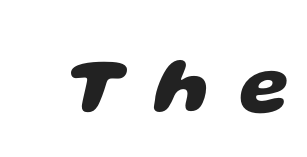
Q: Is the text bold? A: Yes.
Q: Is the typeface a serif or a sans-serif typeface? A: Sans-serif.
Q: Is the text underlined? A: No.
Q: Is the spacing between letters normal or unusually wide? A: Unusually wide.
Q: Width (condensed, normal, or wide)? A: Wide.
Q: Stroke contrast? A: Low.
Q: x-height? A: Large.
Q: Monospaced? A: No.
